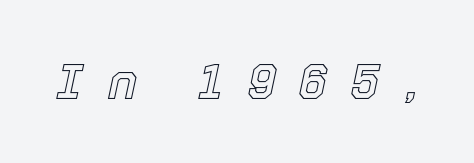
The image shows 50 px text type, italic (leaning right); set unusually wide letter spacing (+0.49 em), not underlined; a medium x-height.
